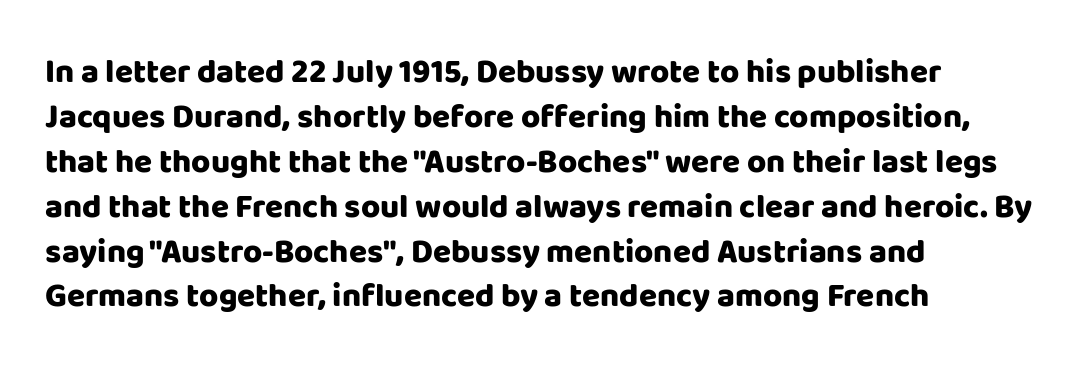
The image shows 33 px heavy sans-serif type, upright; set left-aligned, normal line spacing (1.36x), normal letter spacing, not underlined; low stroke contrast and a large x-height.
